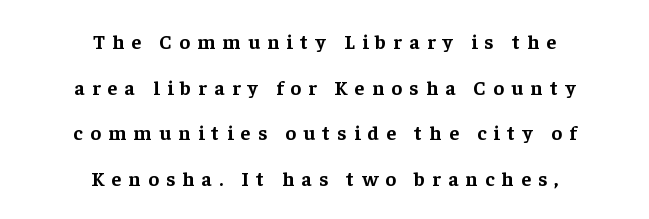
Honestly, the letter spacing is so wide it's the main thing you notice. One glance says open: line gaps are wider than usual. These words are printed bold, with thick strokes throughout. The space beneath each line is pristine and unruled.
